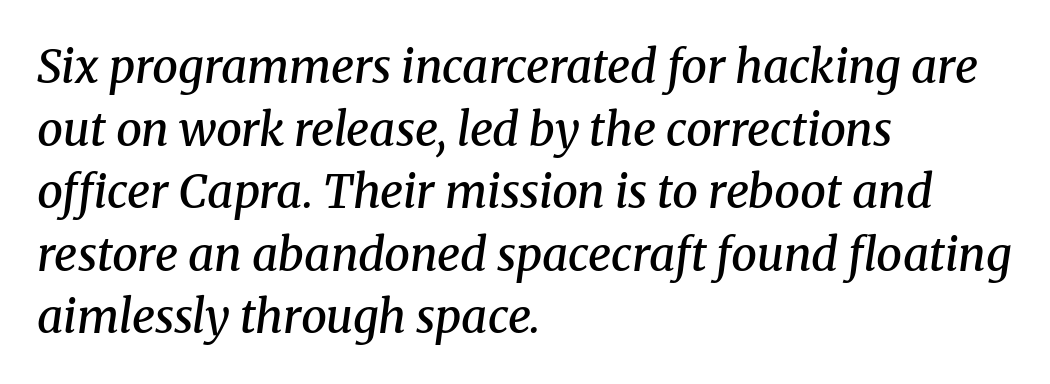
The image shows 46 px semibold serif type, italic (leaning right); set left-aligned, normal line spacing (1.36x), normal letter spacing, not underlined; medium stroke contrast and a medium x-height.
